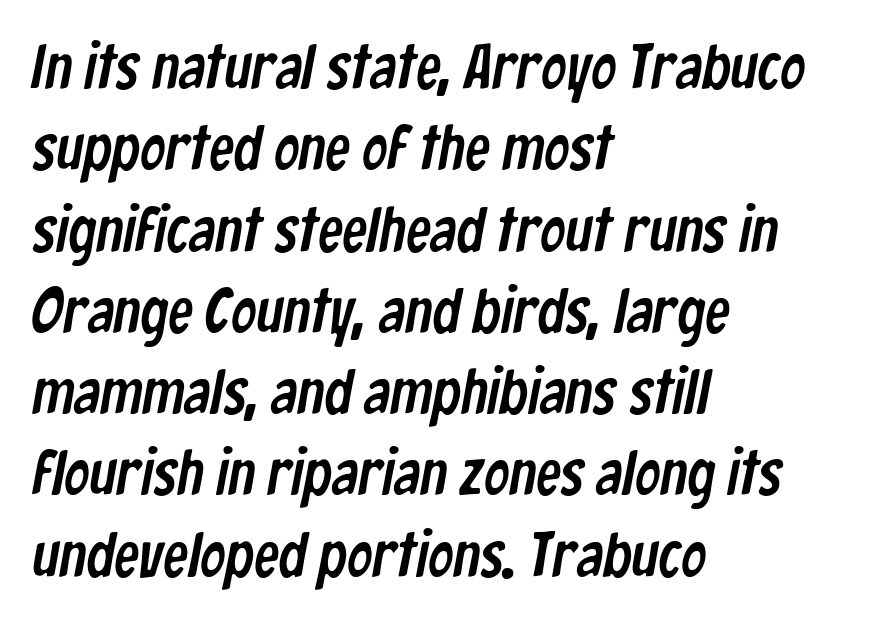
{"serif": "no", "width": "condensed", "stroke_contrast": "low", "x_height": "medium", "monospaced": "no", "underline": "no", "align": "left", "line_spacing": "normal", "line_spacing_ratio": 1.29, "letter_spacing": "normal", "letter_spacing_em": 0.0, "glyph_px": 63}
